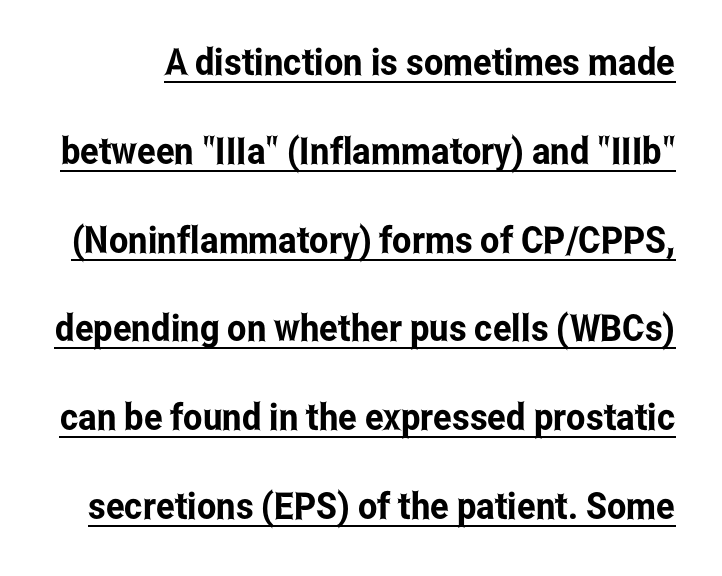
Q: Is the text italic (slanted)? A: No, it is upright.
Q: Is the typeface a serif or a sans-serif typeface? A: Sans-serif.
Q: Is the text underlined? A: Yes.
Q: Is the spacing between letters normal or unusually wide? A: Normal.
Q: Is the spacing between lines tight, normal or loose? A: Loose.
Q: Width (condensed, normal, or wide)? A: Condensed.
Q: Stroke contrast? A: Low.
Q: x-height? A: Medium.
Q: Monospaced? A: No.
